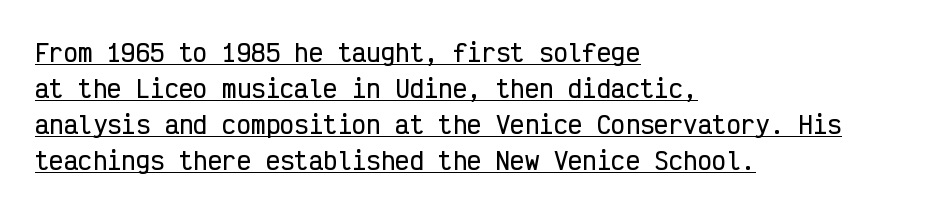
Which margin do the lines hug? The left one — the right edge is uneven. The lettering is marked with a stroke running underneath it. Leading matches the norm, producing a regular column. Caption: standard tracking, unaltered. This is the regular roman posture of the typeface.
